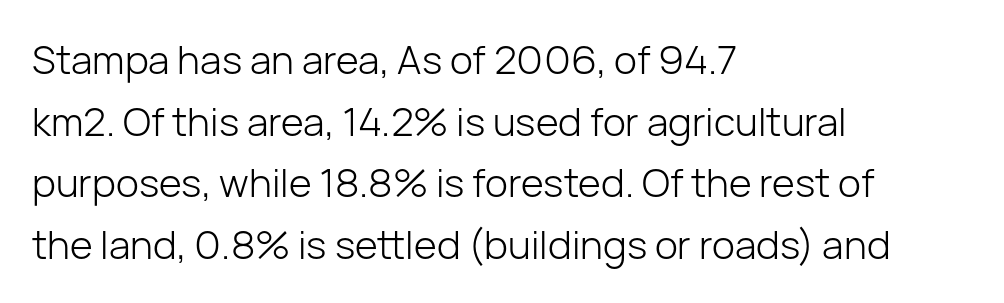
{"serif": "no", "italic": "no", "bold": "no", "weight": "light", "width": "normal", "stroke_contrast": "low", "x_height": "medium", "monospaced": "no", "underline": "no", "align": "left", "line_spacing": "normal", "line_spacing_ratio": 1.58, "letter_spacing": "normal", "letter_spacing_em": 0.0, "glyph_px": 39}
